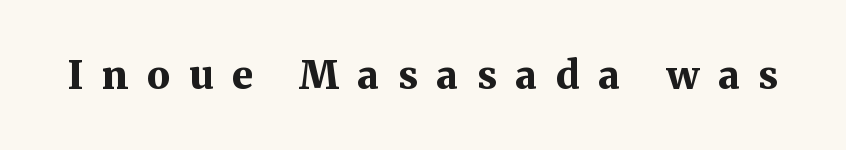
Q: Is the text bold? A: Yes.
Q: Is the text italic (slanted)? A: No, it is upright.
Q: Is the typeface a serif or a sans-serif typeface? A: Serif.
Q: Is the text underlined? A: No.
Q: Is the spacing between letters normal or unusually wide? A: Unusually wide.
Q: Width (condensed, normal, or wide)? A: Normal.
Q: Stroke contrast? A: Medium.
Q: x-height? A: Medium.
Q: Monospaced? A: No.
